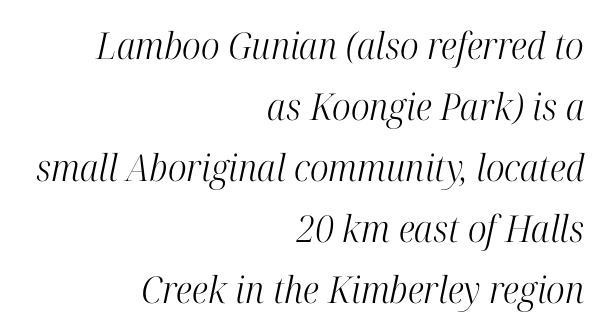
{"serif": "yes", "italic": "yes", "lean": "right", "slant_degrees": 12, "bold": "no", "weight": "light", "width": "condensed", "stroke_contrast": "high", "x_height": "medium", "monospaced": "no", "underline": "no", "align": "right", "line_spacing": "normal", "line_spacing_ratio": 1.65, "letter_spacing": "normal", "letter_spacing_em": 0.0, "glyph_px": 37}
